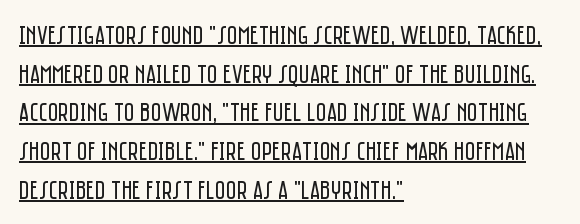
Q: Is the text bold? A: No.
Q: Is the text italic (slanted)? A: No, it is upright.
Q: Is the text underlined? A: Yes.
Q: How is the paragraph aligned? A: Left-aligned.
Q: Is the spacing between letters normal or unusually wide? A: Normal.
Q: Is the spacing between lines tight, normal or loose? A: Normal.
